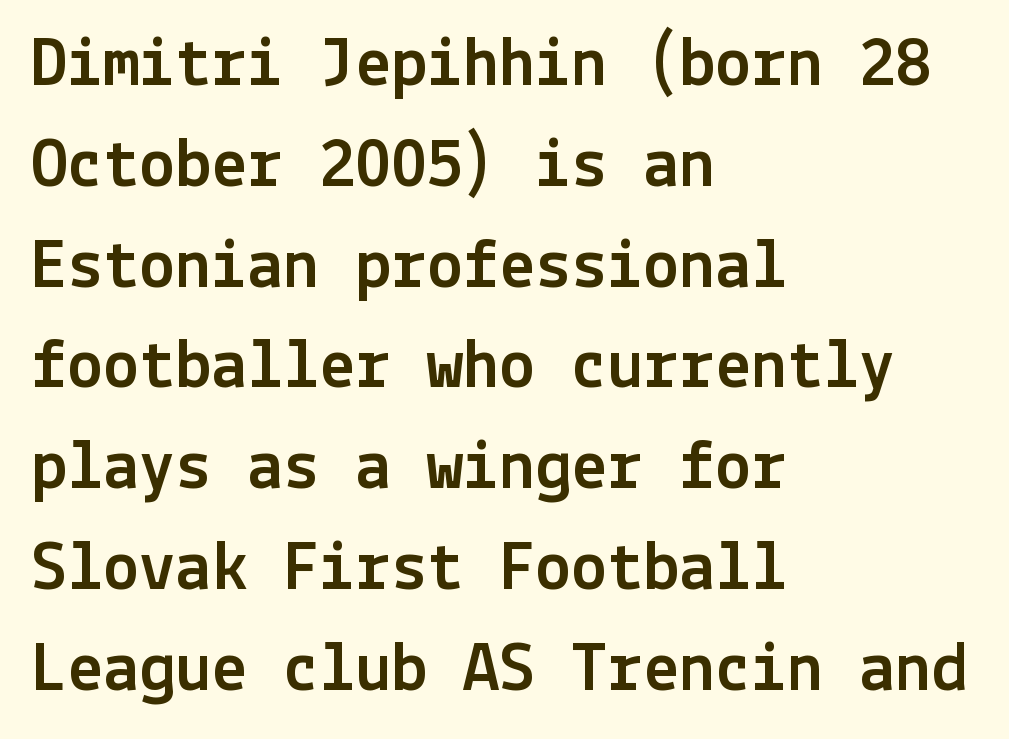
The image shows 72 px sans-serif type, upright; set left-aligned, normal line spacing (1.4x), normal letter spacing, not underlined; a medium x-height.
